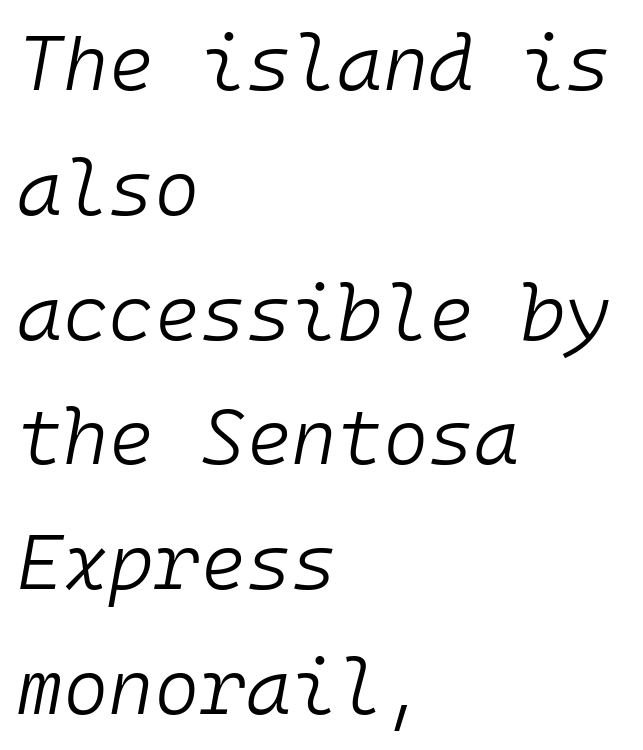
The image shows 78 px light type, italic (leaning right), monospaced; set left-aligned, normal line spacing (1.6x), normal letter spacing, not underlined; low stroke contrast and a medium x-height.
